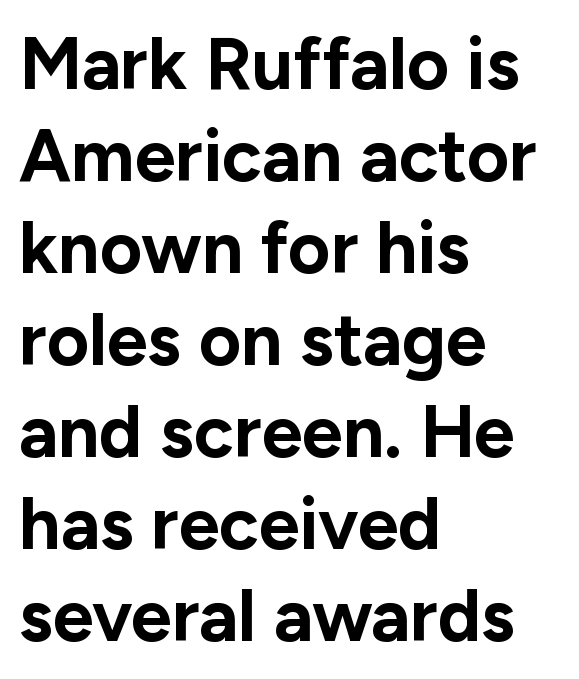
{"serif": "no", "italic": "no", "bold": "yes", "weight": "bold", "width": "normal", "stroke_contrast": "low", "x_height": "medium", "monospaced": "no", "underline": "no", "align": "left", "line_spacing": "normal", "line_spacing_ratio": 1.26, "letter_spacing": "normal", "letter_spacing_em": 0.0, "glyph_px": 73}
